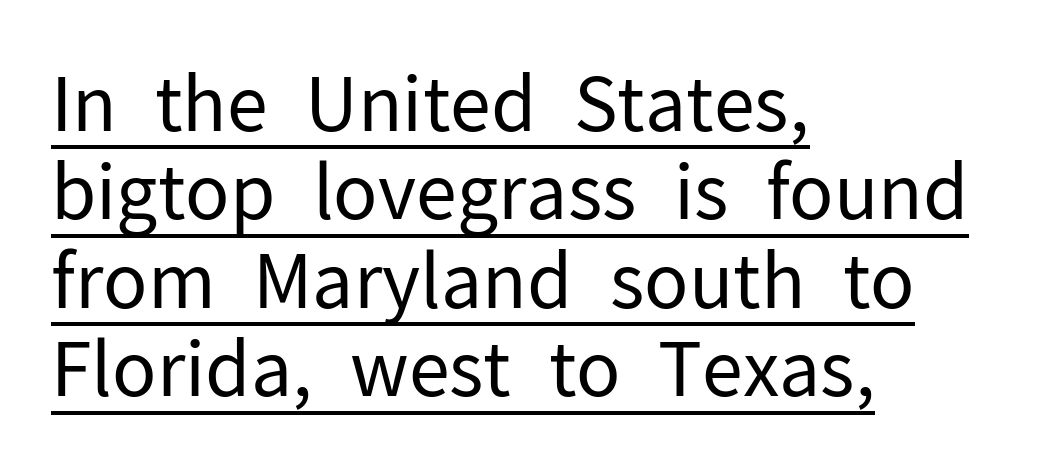
Q: Is the text bold? A: No.
Q: Is the text italic (slanted)? A: No, it is upright.
Q: Is the typeface a serif or a sans-serif typeface? A: Sans-serif.
Q: Is the text underlined? A: Yes.
Q: How is the paragraph aligned? A: Left-aligned.
Q: Is the spacing between letters normal or unusually wide? A: Normal.
Q: Width (condensed, normal, or wide)? A: Normal.
Q: Stroke contrast? A: Low.
Q: x-height? A: Medium.
Q: Monospaced? A: No.
